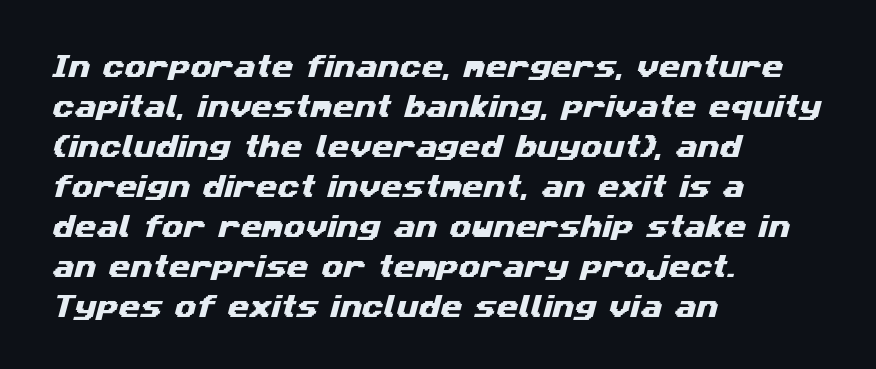
The image shows 25 px text type; set left-aligned, normal line spacing (1.6x), normal letter spacing, not underlined.
